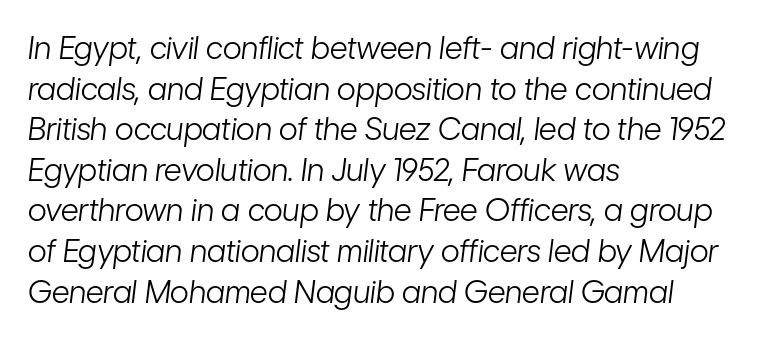
{"italic": "yes", "lean": "right", "slant_degrees": 7, "bold": "no", "weight": "light", "width": "condensed", "stroke_contrast": "low", "x_height": "medium", "monospaced": "no", "underline": "no", "align": "left", "line_spacing": "normal", "line_spacing_ratio": 1.31, "letter_spacing": "normal", "letter_spacing_em": 0.0, "glyph_px": 31}
